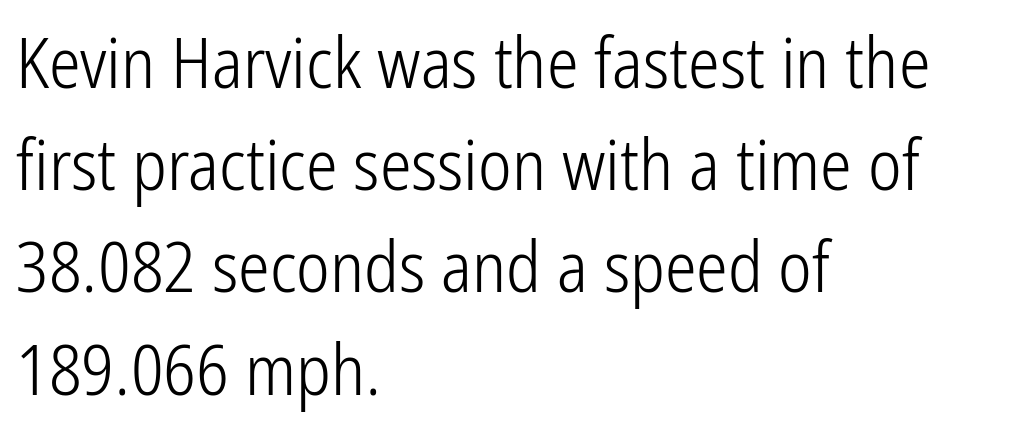
The image shows 71 px light, condensed sans-serif type, upright; set left-aligned, normal line spacing (1.44x), normal letter spacing, not underlined; low stroke contrast and a medium x-height.
